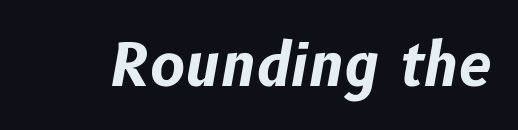
{"italic": "yes", "lean": "right", "slant_degrees": 10, "bold": "yes", "weight": "bold", "width": "normal", "stroke_contrast": "low", "x_height": "medium", "monospaced": "no", "underline": "no", "letter_spacing": "normal", "letter_spacing_em": 0.0, "glyph_px": 59}
